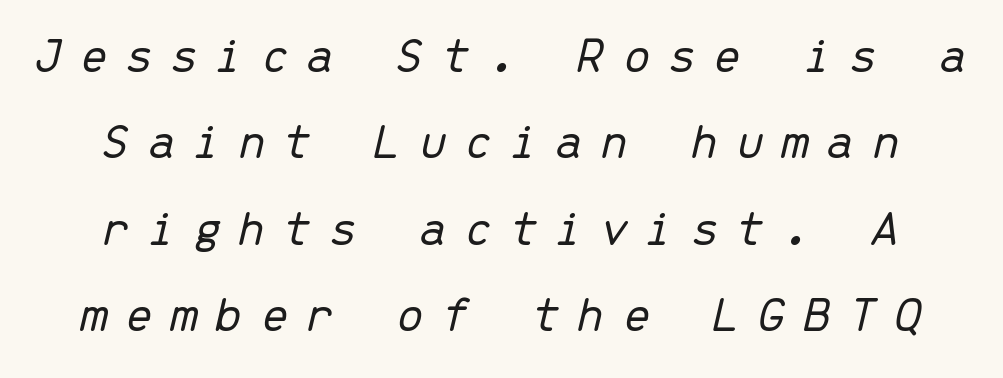
Q: Is the text bold? A: No.
Q: Is the text italic (slanted)? A: Yes, it leans right by about 13 degrees.
Q: Is the text underlined? A: No.
Q: Is the spacing between letters normal or unusually wide? A: Unusually wide.
Q: Is the spacing between lines tight, normal or loose? A: Normal.
Q: Width (condensed, normal, or wide)? A: Normal.
Q: Stroke contrast? A: Low.
Q: x-height? A: Medium.
Q: Monospaced? A: Yes.
